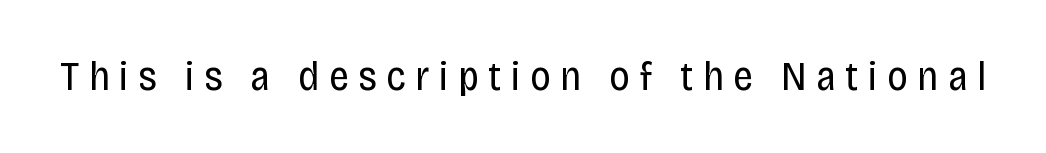
{"serif": "no", "italic": "no", "bold": "no", "weight": "regular", "width": "condensed", "stroke_contrast": "low", "x_height": "large", "monospaced": "no", "underline": "no", "letter_spacing": "wide", "letter_spacing_em": 0.24, "glyph_px": 40}
